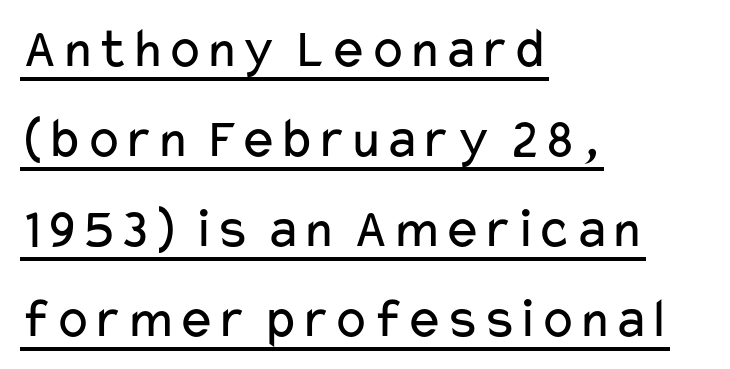
{"serif": "no", "italic": "no", "bold": "no", "weight": "regular", "width": "wide", "stroke_contrast": "low", "x_height": "medium", "monospaced": "no", "underline": "yes", "align": "left", "line_spacing": "normal", "line_spacing_ratio": 1.58, "letter_spacing": "normal", "letter_spacing_em": 0.0, "glyph_px": 57}
